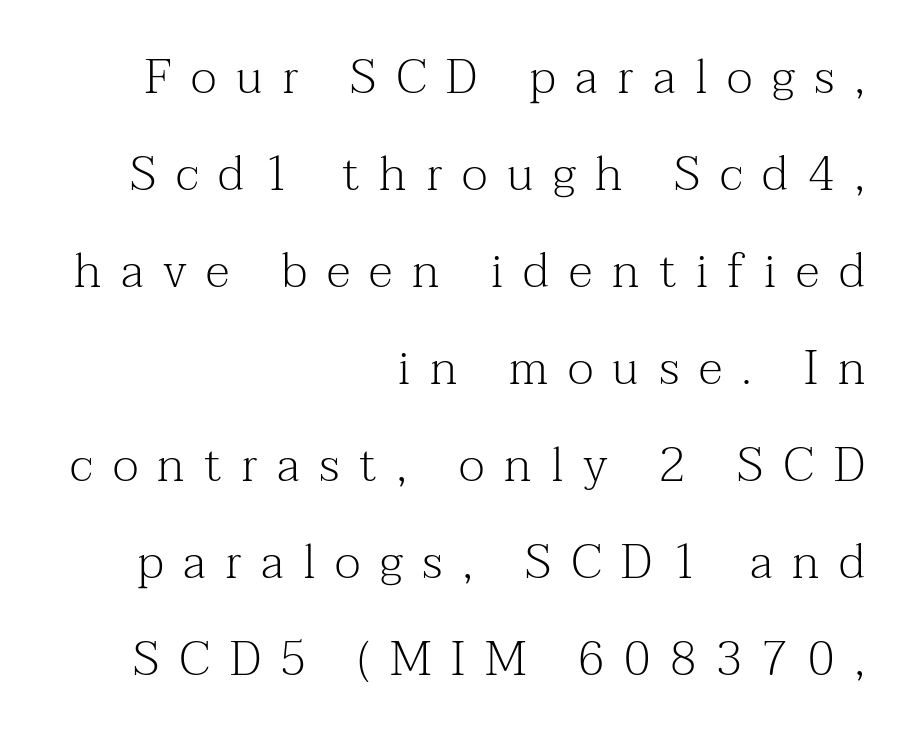
{"serif": "yes", "italic": "no", "bold": "no", "weight": "light", "width": "normal", "stroke_contrast": "medium", "x_height": "medium", "monospaced": "no", "underline": "no", "align": "right", "line_spacing": "loose", "line_spacing_ratio": 2.02, "letter_spacing": "wide", "letter_spacing_em": 0.41, "glyph_px": 48}
